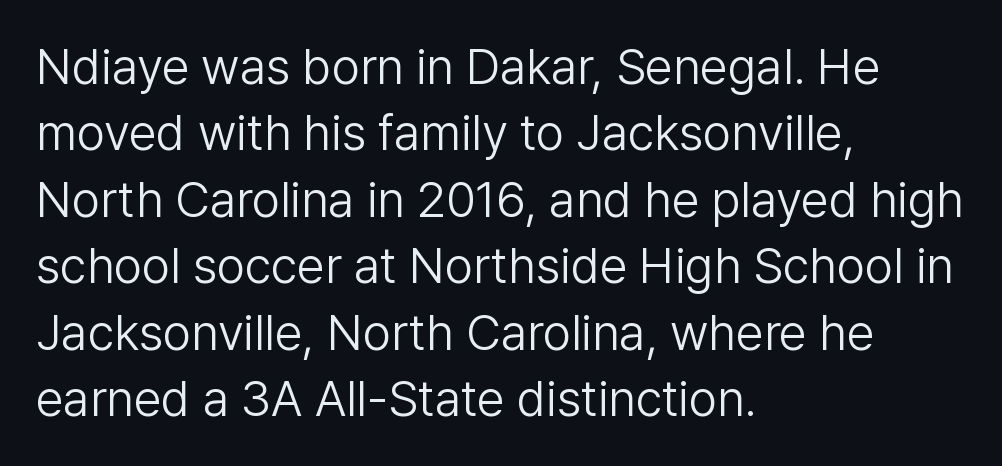
The image shows 50 px light sans-serif type, upright; set left-aligned, normal line spacing (1.33x), normal letter spacing, not underlined; low stroke contrast and a medium x-height.
